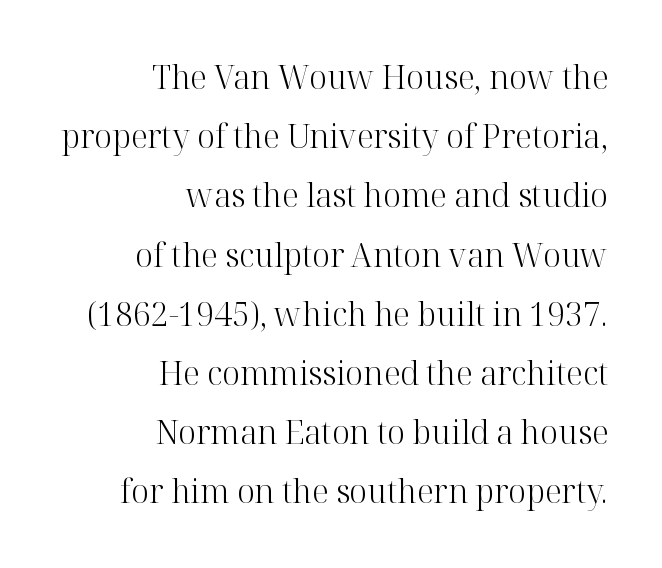
{"serif": "yes", "italic": "no", "bold": "no", "weight": "light", "width": "normal", "stroke_contrast": "high", "x_height": "medium", "monospaced": "no", "underline": "no", "align": "right", "line_spacing_ratio": 1.85, "letter_spacing": "normal", "letter_spacing_em": 0.0, "glyph_px": 32}
